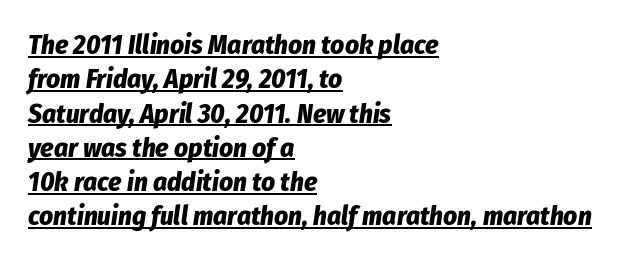
The image shows 27 px bold type, italic (leaning right); set left-aligned, normal line spacing (1.27x), normal letter spacing, underlined.
